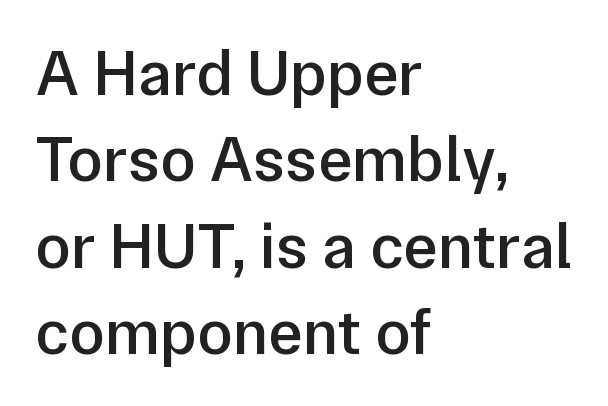
The image shows 65 px semibold sans-serif type, upright; set left-aligned, normal line spacing (1.33x), normal letter spacing, not underlined; low stroke contrast and a medium x-height.
